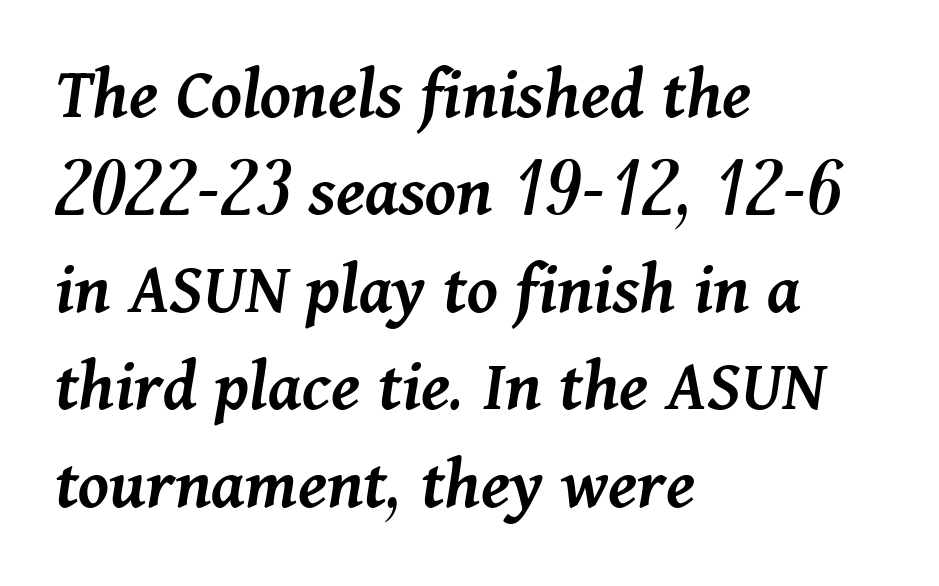
The image shows 75 px semibold type, italic (leaning right); set left-aligned, normal line spacing (1.3x), normal letter spacing, not underlined; medium stroke contrast and a medium x-height.
